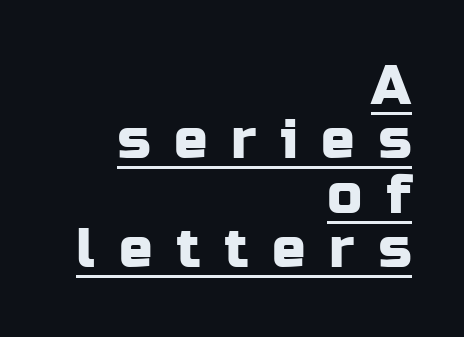
The image shows 56 px sans-serif type, upright; set right-aligned, tight line spacing (0.97x), unusually wide letter spacing (+0.42 em), underlined; low stroke contrast and a medium x-height.
